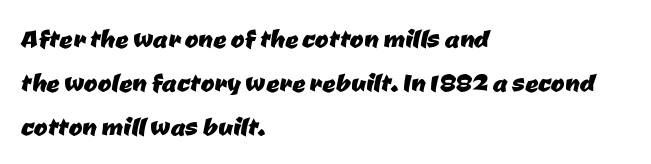
Note the varied advance widths — an 'i' is clearly narrower than an 'm'. The paragraph has a hard left edge and a soft right edge. To sum up the face: it is a sans, with no serifs. Nothing unusual about the tracking: characters are spaced as the font intends. A clean baseline with only descenders dipping below it.
